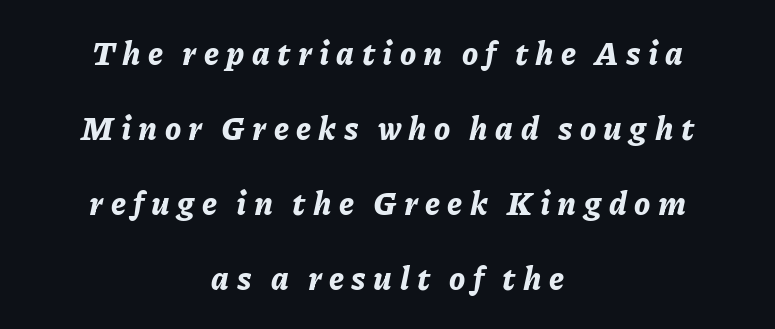
The image shows 32 px bold type, italic (leaning right); set centered, loose line spacing (2.34x), unusually wide letter spacing (+0.23 em), not underlined; low stroke contrast and a medium x-height.
